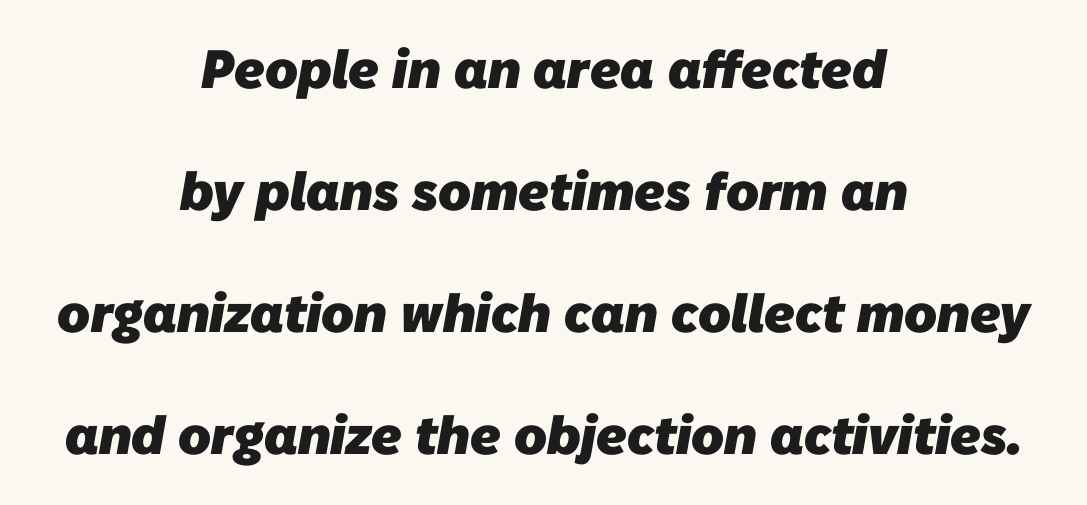
The image shows 54 px heavy sans-serif type; set centered, loose line spacing (2.26x), normal letter spacing, not underlined; low stroke contrast and a medium x-height.
